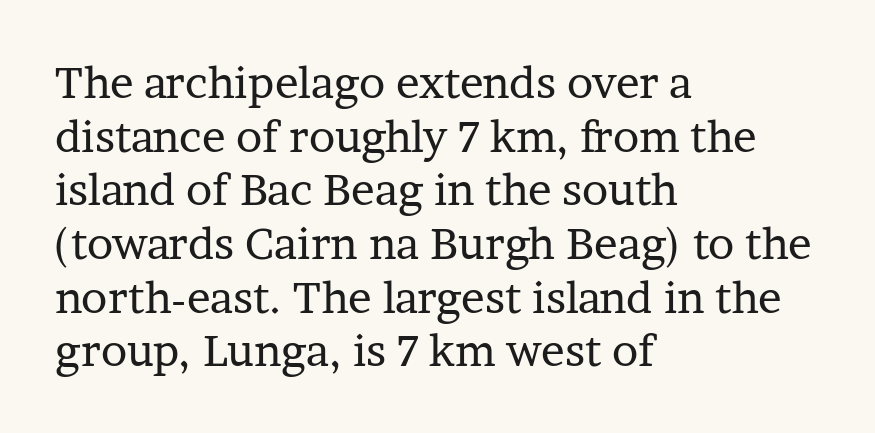
Q: Is the text bold? A: No.
Q: Is the text italic (slanted)? A: No, it is upright.
Q: Is the typeface a serif or a sans-serif typeface? A: Serif.
Q: Is the text underlined? A: No.
Q: How is the paragraph aligned? A: Left-aligned.
Q: Is the spacing between letters normal or unusually wide? A: Normal.
Q: Width (condensed, normal, or wide)? A: Normal.
Q: Stroke contrast? A: Low.
Q: x-height? A: Medium.
Q: Monospaced? A: No.
